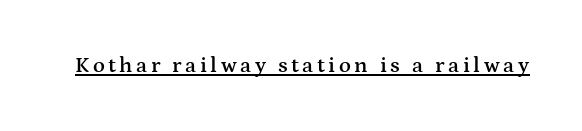
How heavy is the stroke? Medium-heavy — a semibold, shy of bold. It's the straight-up-and-down kind of type. A rule runs beneath these lines of type.
